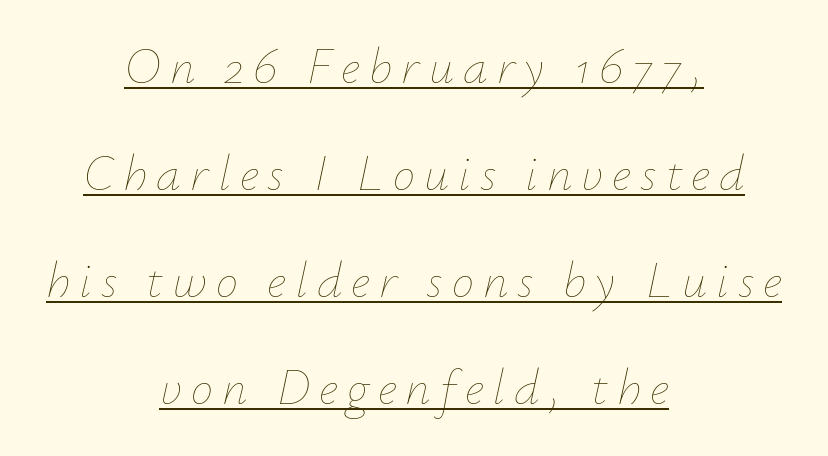
Q: Is the text bold? A: No.
Q: Is the text italic (slanted)? A: Yes, it leans right by about 12 degrees.
Q: Is the text underlined? A: Yes.
Q: How is the paragraph aligned? A: Centered.
Q: Is the spacing between lines tight, normal or loose? A: Loose.
Q: Width (condensed, normal, or wide)? A: Normal.
Q: Stroke contrast? A: Low.
Q: x-height? A: Small.
Q: Monospaced? A: No.
